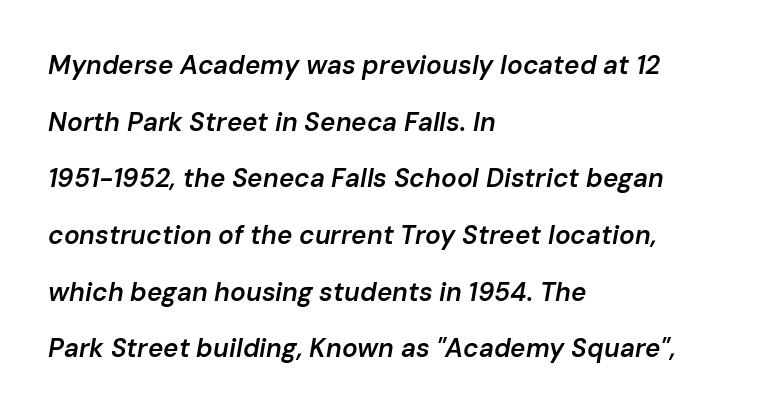
The image shows 26 px text type, italic (leaning right); set left-aligned, loose line spacing (2.18x), normal letter spacing, not underlined.
